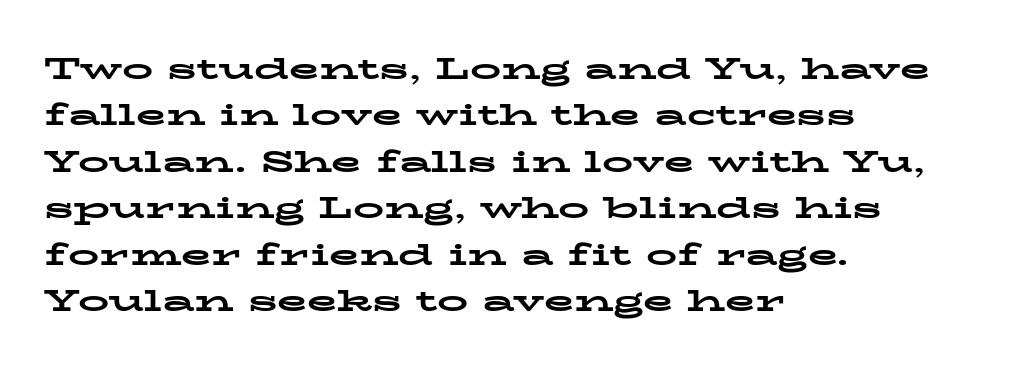
{"serif": "yes", "italic": "no", "bold": "yes", "weight": "bold", "width": "wide", "stroke_contrast": "low", "x_height": "medium", "monospaced": "no", "underline": "no", "align": "left", "line_spacing": "normal", "line_spacing_ratio": 1.5, "letter_spacing": "normal", "letter_spacing_em": 0.0, "glyph_px": 31}
